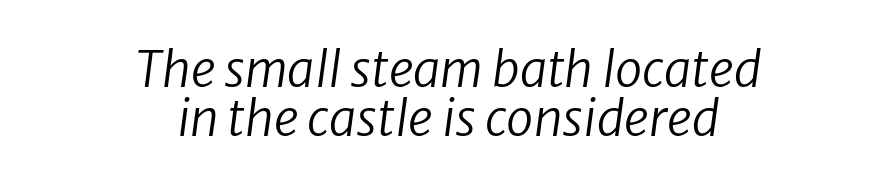
Italic: yes, the glyphs are oblique. The letterforms sit at book weight or below. Horizontal alignment here is central, giving a formal, balanced look. Leading: reduced.
